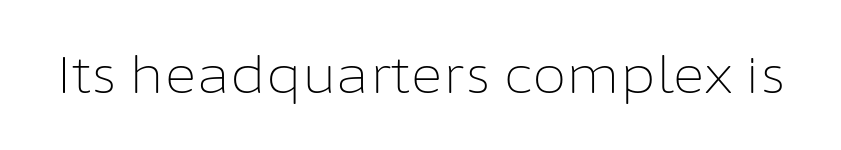
The image shows 50 px light sans-serif type, upright; set normal letter spacing, not underlined; low stroke contrast and a medium x-height.
